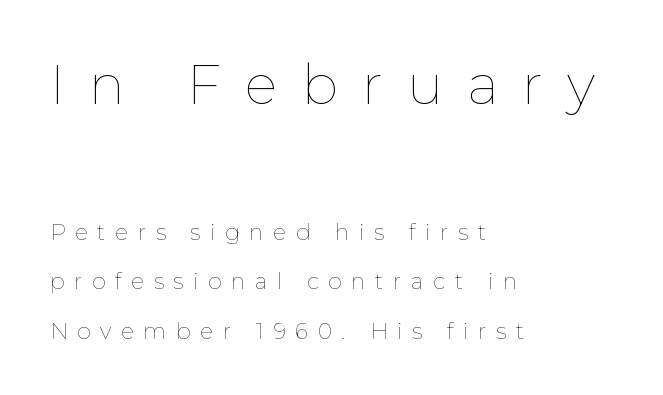
{"italic": "no", "bold": "no", "weight": "thin", "width": "normal", "stroke_contrast": "low", "x_height": "medium", "monospaced": "no", "underline": "no", "align": "left", "line_spacing": "loose", "line_spacing_ratio": 2.25, "letter_spacing": "wide", "letter_spacing_em": 0.43, "larger_block": "first", "size_ratio": 2.5, "glyph_px": 55}
